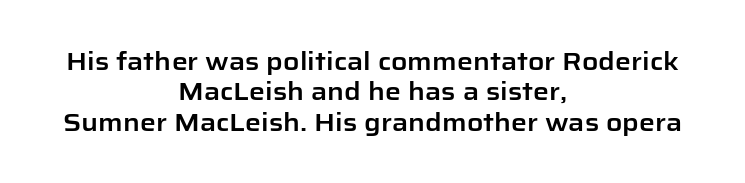
The image shows 25 px text type, upright; set centered, line spacing 1.22x, normal letter spacing, not underlined.
